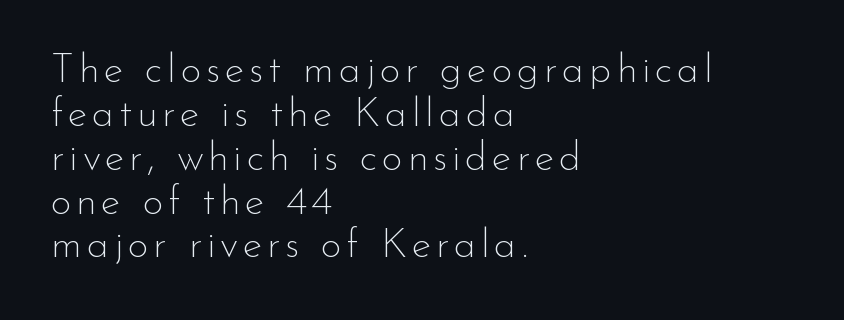
Every row of glyphs begins at an identical x-position on the left. Nope, no serifs anywhere on these letters. Posture: straight, roman, zero tilt. The passage shown is not underscored anywhere.
